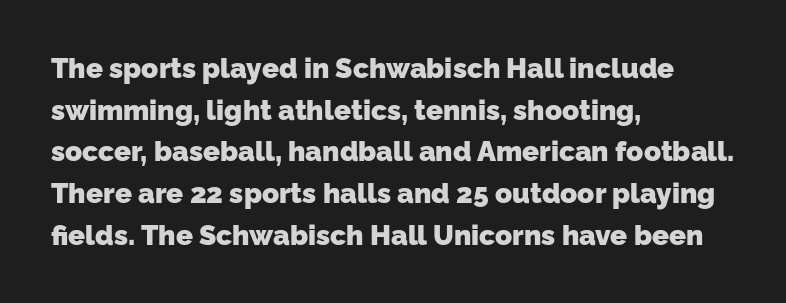
The image shows 28 px heavy sans-serif type; set left-aligned, normal line spacing (1.49x), normal letter spacing, not underlined; low stroke contrast and a medium x-height.
